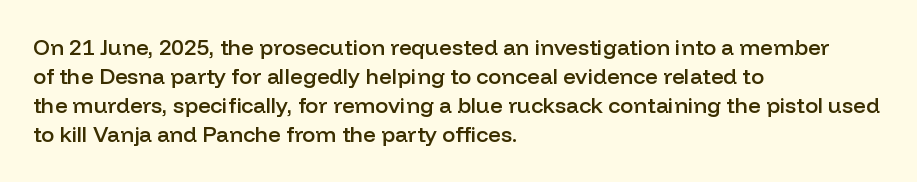
Q: Is the text bold? A: Semi-bold.
Q: Is the text italic (slanted)? A: No, it is upright.
Q: Is the text underlined? A: No.
Q: How is the paragraph aligned? A: Left-aligned.
Q: Is the spacing between letters normal or unusually wide? A: Normal.
Q: Is the spacing between lines tight, normal or loose? A: Normal.
